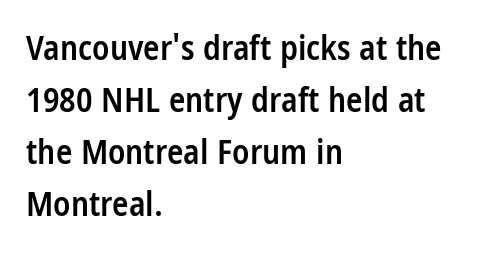
Spacing verdict: proportional, widths tailored to each character. I'd describe the lettering as semibold — firm but not a full bold. The compositor pushed each line to the left boundary. The strip under each line holds only bare page.
